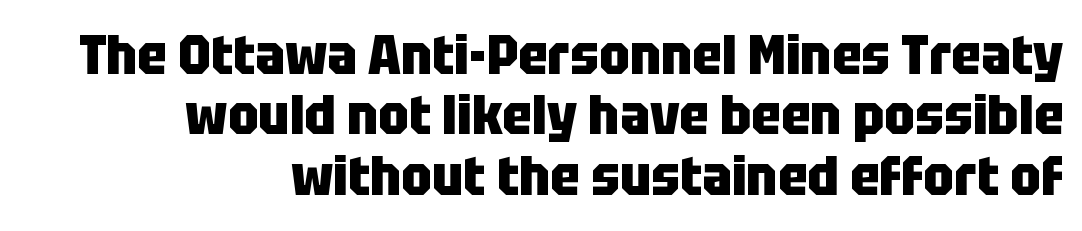
Inter-character spacing is left at the font's built-in metrics. You can tell it's not italic because the verticals are truly vertical. A flush-right, rag-left setting is used for this passage. A sans-serif font was chosen for this passage. Each glyph is drawn with heavy, bold strokes.
